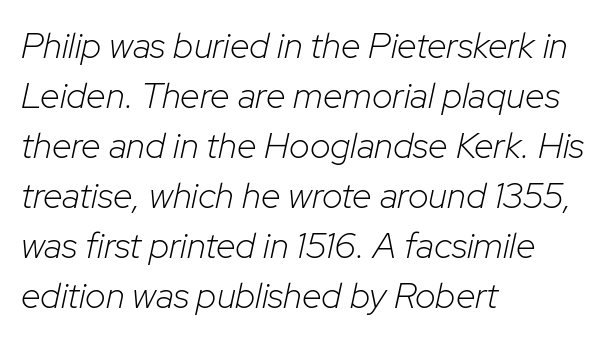
The image shows 36 px light type, italic (leaning right); set left-aligned, normal line spacing (1.39x), normal letter spacing, not underlined; low stroke contrast and a medium x-height.
